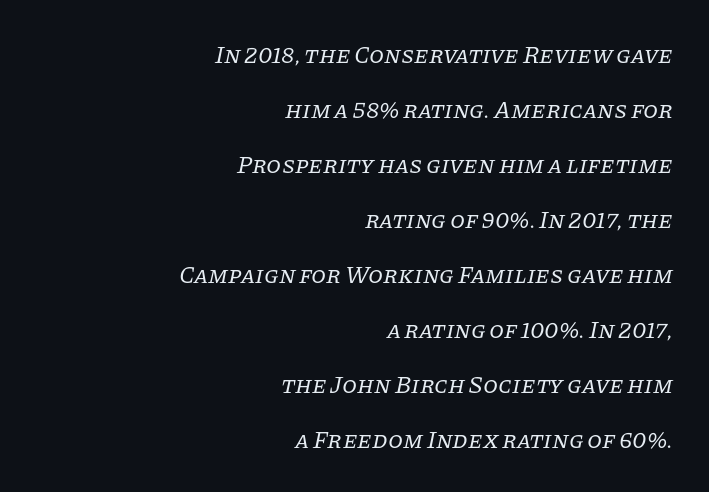
{"italic": "yes", "lean": "right", "slant_degrees": 11, "bold": "no", "underline": "no", "align": "right", "line_spacing": "loose", "line_spacing_ratio": 2.29, "letter_spacing": "normal", "letter_spacing_em": 0.0, "glyph_px": 24}
